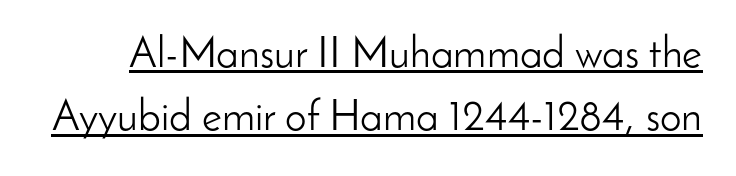
The image shows 43 px light sans-serif type, upright; set normal line spacing (1.47x), normal letter spacing, underlined; low stroke contrast and a small x-height.
